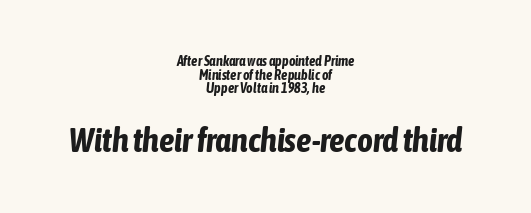
{"italic": "yes", "lean": "right", "slant_degrees": 6, "bold": "yes", "weight": "bold", "width": "condensed", "stroke_contrast": "low", "x_height": "medium", "monospaced": "no", "underline": "no", "align": "center", "line_spacing": "tight", "line_spacing_ratio": 0.98, "letter_spacing": "normal", "letter_spacing_em": 0.0, "larger_block": "second", "size_ratio": 2.43, "glyph_px": 34}
